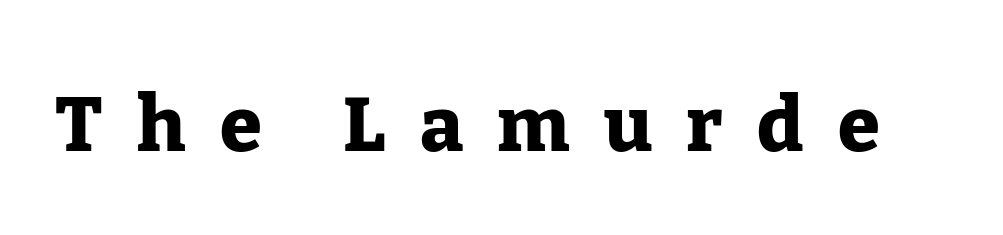
{"serif": "yes", "italic": "no", "bold": "yes", "weight": "heavy", "width": "normal", "stroke_contrast": "low", "x_height": "medium", "monospaced": "no", "underline": "no", "letter_spacing": "wide", "letter_spacing_em": 0.45, "glyph_px": 76}
